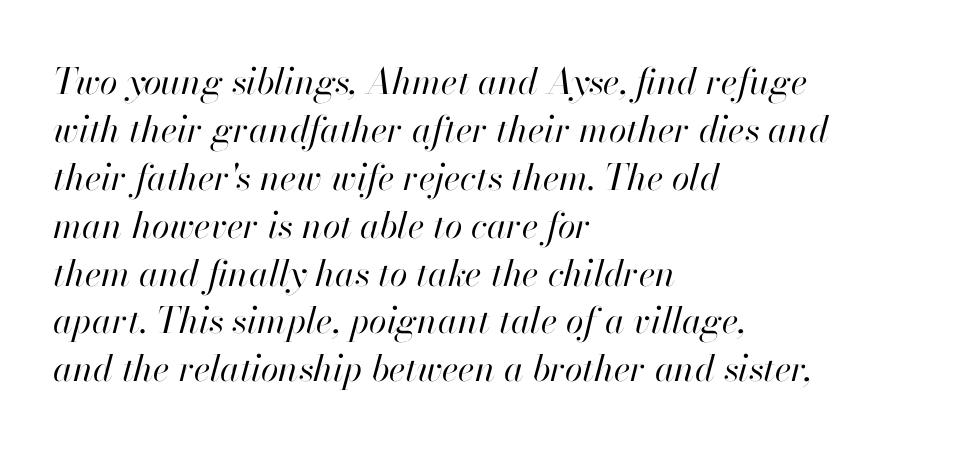
{"italic": "yes", "lean": "right", "slant_degrees": 13, "bold": "no", "weight": "regular", "width": "normal", "stroke_contrast": "high", "x_height": "small", "monospaced": "no", "underline": "no", "align": "left", "line_spacing": "normal", "line_spacing_ratio": 1.33, "letter_spacing": "normal", "letter_spacing_em": 0.0, "glyph_px": 36}
